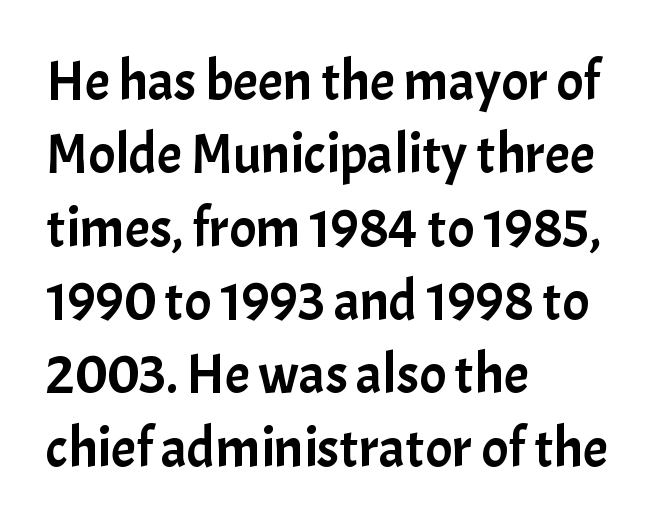
Left-aligned paragraph, ragged on the right. Quick note: interline space is typical. How are the letters spaced? Ordinarily, with no added tracking. Here the designer chose a conventional face with non-uniform glyph widths. Are there feet on the stems? There aren't — it's a sans.
